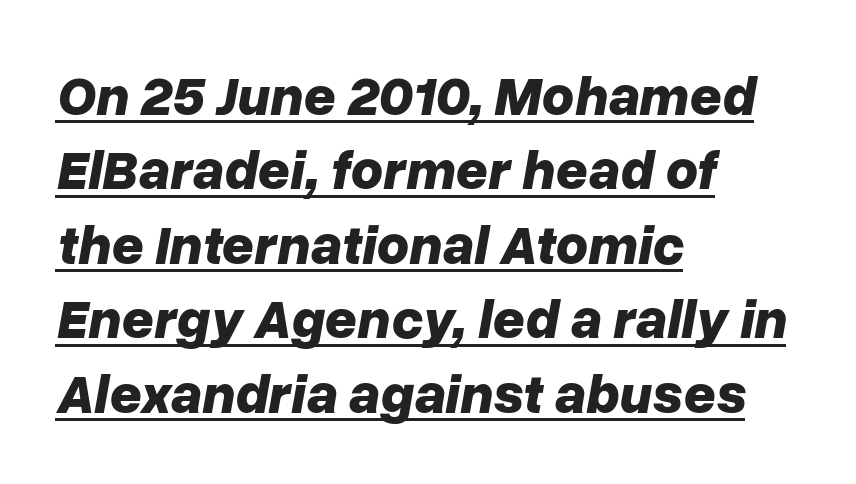
Q: Is the text bold? A: Yes.
Q: Is the text italic (slanted)? A: Yes, it leans right by about 10 degrees.
Q: Is the text underlined? A: Yes.
Q: How is the paragraph aligned? A: Left-aligned.
Q: Is the spacing between letters normal or unusually wide? A: Normal.
Q: Is the spacing between lines tight, normal or loose? A: Normal.
Q: Width (condensed, normal, or wide)? A: Normal.
Q: Stroke contrast? A: Low.
Q: x-height? A: Medium.
Q: Monospaced? A: No.
